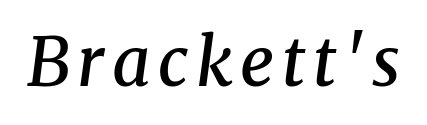
Q: Is the text bold? A: Semi-bold.
Q: Is the text italic (slanted)? A: Yes, it leans right by about 8 degrees.
Q: Is the typeface a serif or a sans-serif typeface? A: Serif.
Q: Is the text underlined? A: No.
Q: Width (condensed, normal, or wide)? A: Normal.
Q: Stroke contrast? A: Medium.
Q: x-height? A: Medium.
Q: Monospaced? A: No.
